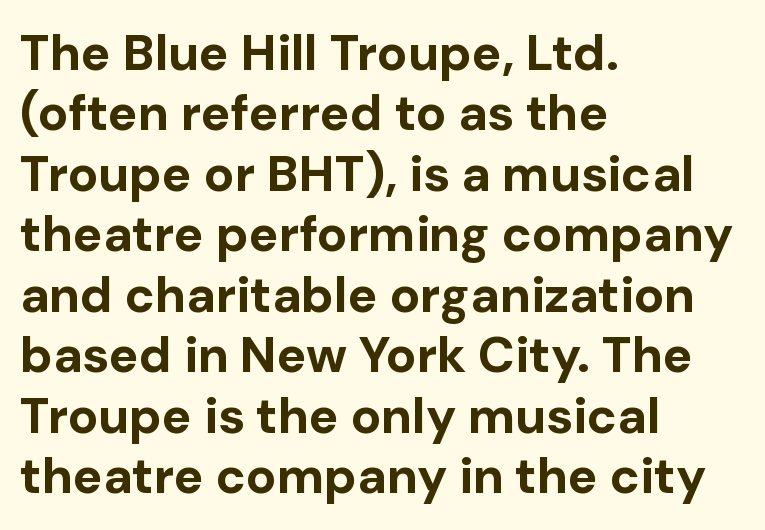
The image shows 50 px bold sans-serif type, upright; set left-aligned, line spacing 1.21x, normal letter spacing, not underlined; low stroke contrast and a medium x-height.
